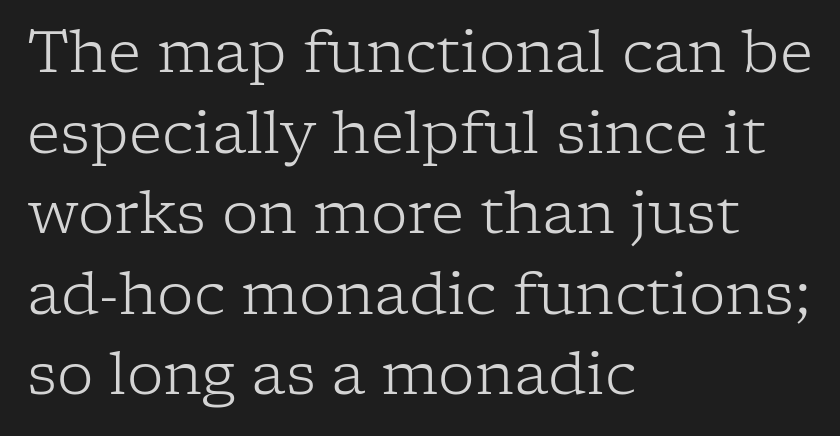
{"serif": "yes", "italic": "no", "bold": "no", "weight": "light", "width": "normal", "stroke_contrast": "low", "x_height": "medium", "monospaced": "no", "underline": "no", "align": "left", "line_spacing": "normal", "line_spacing_ratio": 1.39, "letter_spacing": "normal", "letter_spacing_em": 0.0, "glyph_px": 58}
